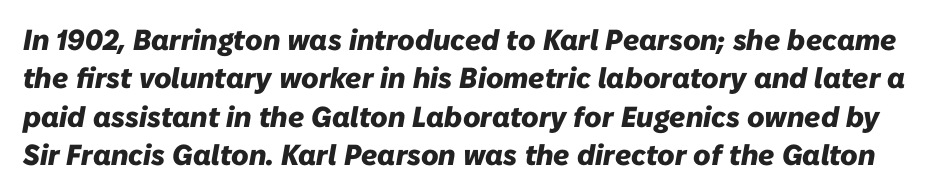
{"italic": "yes", "lean": "right", "slant_degrees": 10, "bold": "yes", "weight": "heavy", "width": "normal", "stroke_contrast": "low", "x_height": "medium", "monospaced": "no", "underline": "no", "line_spacing": "normal", "line_spacing_ratio": 1.32, "letter_spacing": "normal", "letter_spacing_em": 0.0, "glyph_px": 29}
